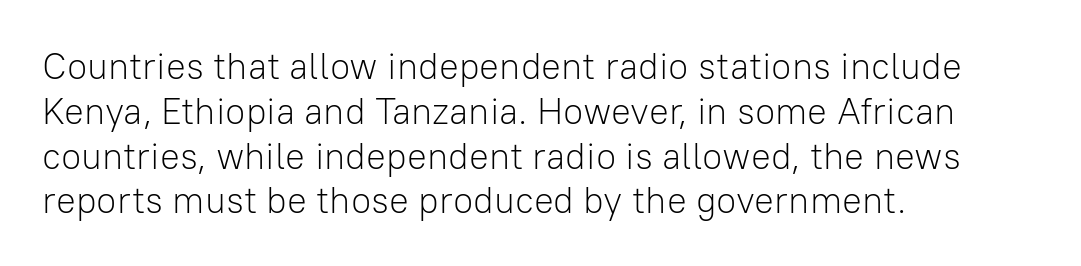
{"serif": "no", "italic": "no", "bold": "no", "weight": "light", "width": "normal", "stroke_contrast": "low", "x_height": "medium", "monospaced": "no", "underline": "no", "align": "left", "line_spacing_ratio": 1.21, "letter_spacing": "normal", "letter_spacing_em": 0.0, "glyph_px": 37}
